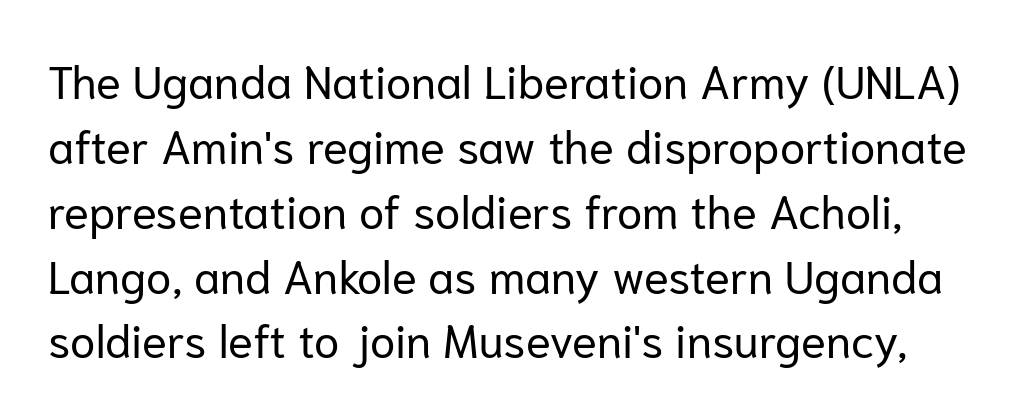
{"serif": "no", "italic": "no", "bold": "no", "weight": "regular", "width": "normal", "stroke_contrast": "low", "x_height": "medium", "monospaced": "no", "underline": "no", "line_spacing": "normal", "line_spacing_ratio": 1.41, "letter_spacing": "normal", "letter_spacing_em": 0.0, "glyph_px": 46}
